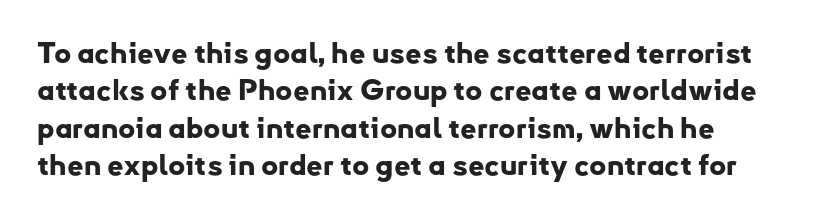
{"serif": "no", "italic": "no", "bold": "yes", "weight": "bold", "width": "normal", "stroke_contrast": "low", "x_height": "small", "monospaced": "no", "underline": "no", "line_spacing": "normal", "line_spacing_ratio": 1.29, "letter_spacing": "normal", "letter_spacing_em": 0.0, "glyph_px": 29}
